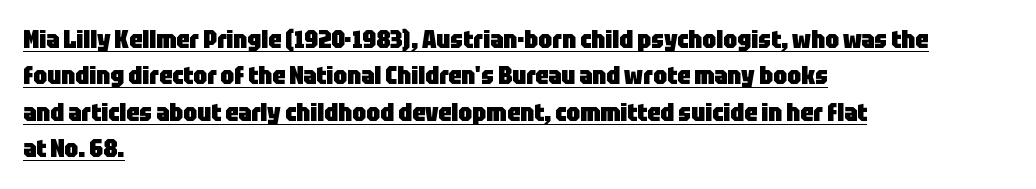
The image shows 25 px bold type, upright; set left-aligned, normal line spacing (1.46x), normal letter spacing, underlined.
